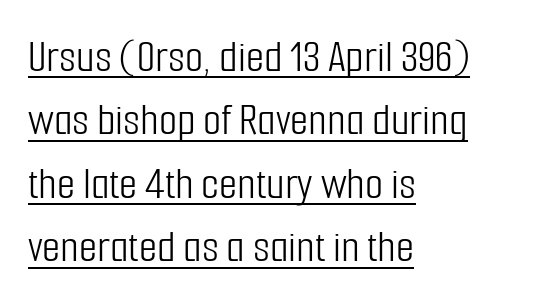
{"serif": "no", "italic": "no", "bold": "no", "weight": "light", "width": "condensed", "stroke_contrast": "low", "x_height": "medium", "monospaced": "no", "underline": "yes", "align": "left", "line_spacing": "normal", "line_spacing_ratio": 1.35, "letter_spacing": "normal", "letter_spacing_em": 0.0, "glyph_px": 47}
